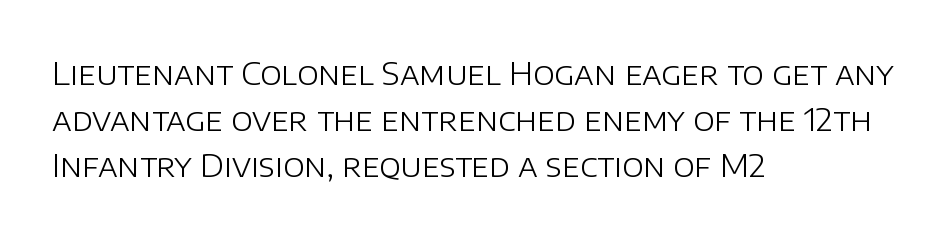
{"serif": "no", "italic": "no", "bold": "no", "weight": "light", "width": "normal", "stroke_contrast": "low", "x_height": "large", "monospaced": "no", "underline": "no", "align": "left", "line_spacing": "normal", "line_spacing_ratio": 1.44, "letter_spacing": "normal", "letter_spacing_em": 0.0, "glyph_px": 32}
